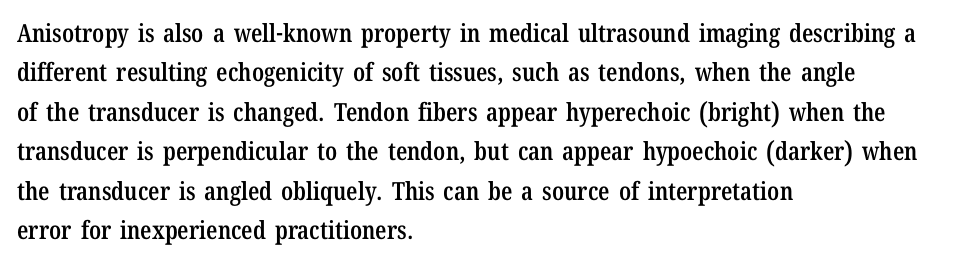
Q: Is the text bold? A: Semi-bold.
Q: Is the text italic (slanted)? A: No, it is upright.
Q: Is the text underlined? A: No.
Q: How is the paragraph aligned? A: Left-aligned.
Q: Is the spacing between letters normal or unusually wide? A: Normal.
Q: Is the spacing between lines tight, normal or loose? A: Normal.
